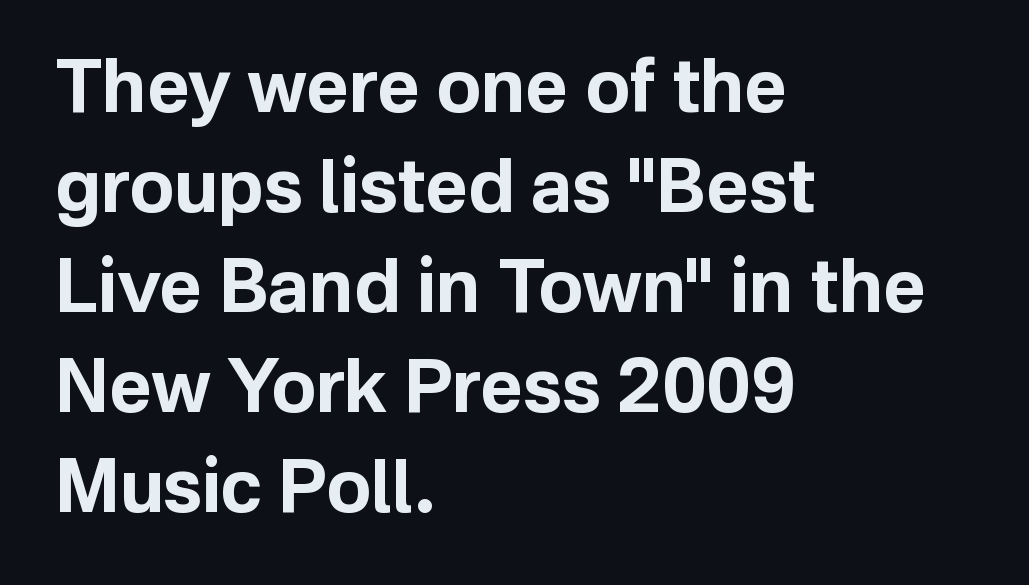
{"serif": "no", "italic": "no", "bold": "yes", "weight": "bold", "width": "normal", "stroke_contrast": "low", "x_height": "medium", "monospaced": "no", "underline": "no", "align": "left", "line_spacing": "normal", "line_spacing_ratio": 1.37, "letter_spacing": "normal", "letter_spacing_em": 0.0, "glyph_px": 73}
